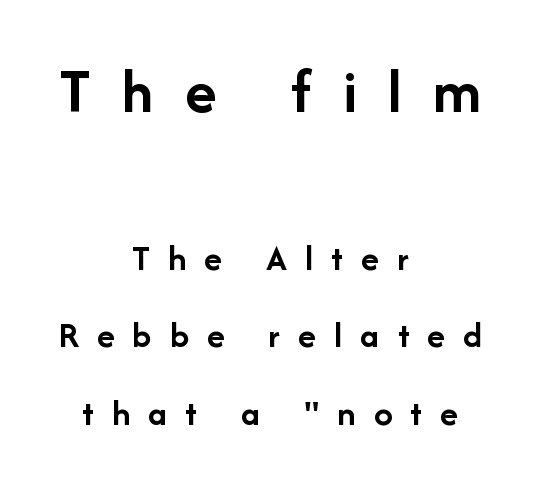
Q: Is the text bold? A: Yes.
Q: Is the text italic (slanted)? A: No, it is upright.
Q: Is the typeface a serif or a sans-serif typeface? A: Sans-serif.
Q: Is the text underlined? A: No.
Q: How is the paragraph aligned? A: Centered.
Q: Is the spacing between letters normal or unusually wide? A: Unusually wide.
Q: Is the spacing between lines tight, normal or loose? A: Loose.
Q: Which block of text is set in a larger size, the first (top) or the second (bottom)? A: The first (top) one.
Q: Width (condensed, normal, or wide)? A: Normal.
Q: Stroke contrast? A: Low.
Q: x-height? A: Medium.
Q: Monospaced? A: No.
